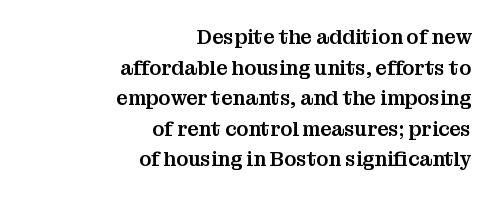
The text block is weighted toward the right margin, trailing off unevenly leftward. You can tell it's not italic because the verticals are truly vertical. The specimen omits any rule beneath the text block's lines. The designer left line spacing at the default.
